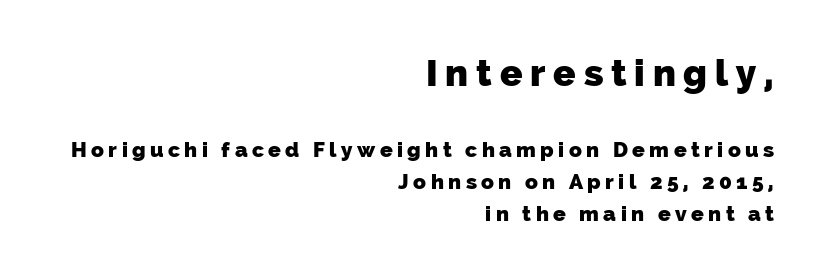
The image shows 37 px heavy sans-serif type; set right-aligned, normal line spacing (1.52x), unusually wide letter spacing (+0.21 em), not underlined; the first (top) block is 1.76x larger; low stroke contrast and a medium x-height.
